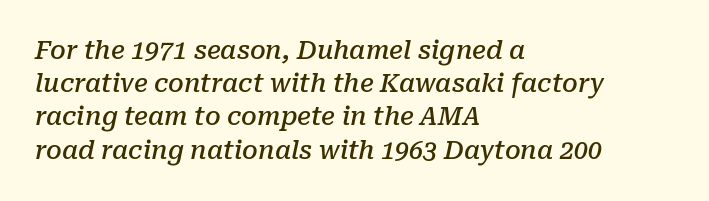
Q: Is the text bold? A: Semi-bold.
Q: Is the text italic (slanted)? A: Yes, it leans right by about 10 degrees.
Q: Is the text underlined? A: No.
Q: How is the paragraph aligned? A: Left-aligned.
Q: Is the spacing between letters normal or unusually wide? A: Normal.
Q: Is the spacing between lines tight, normal or loose? A: Normal.
